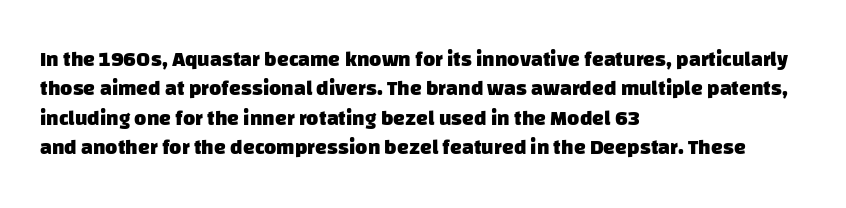
Q: Is the text bold? A: Yes.
Q: Is the text underlined? A: No.
Q: How is the paragraph aligned? A: Left-aligned.
Q: Is the spacing between letters normal or unusually wide? A: Normal.
Q: Is the spacing between lines tight, normal or loose? A: Normal.
